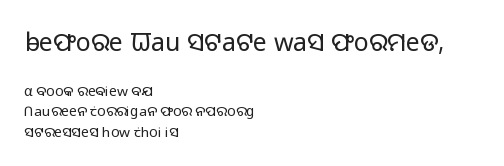
The image shows 25 px text type, upright; set left-aligned, normal line spacing (1.47x), normal letter spacing, not underlined; the first (top) block is 1.79x larger.
